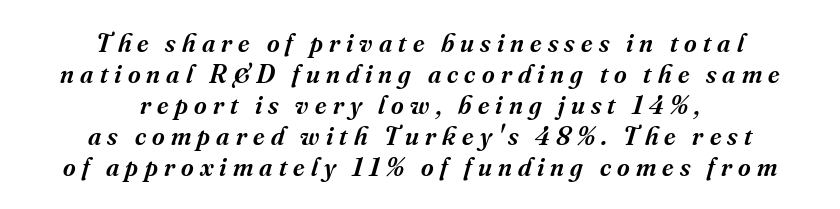
Q: Is the text bold? A: Semi-bold.
Q: Is the text italic (slanted)? A: Yes, it leans right by about 16 degrees.
Q: Is the text underlined? A: No.
Q: How is the paragraph aligned? A: Centered.
Q: Is the spacing between letters normal or unusually wide? A: Unusually wide.
Q: Is the spacing between lines tight, normal or loose? A: Tight.
